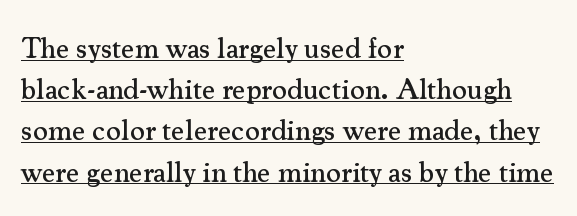
The image shows 29 px serif type, upright; set left-aligned, normal line spacing (1.42x), normal letter spacing, underlined; medium stroke contrast and a small x-height.
